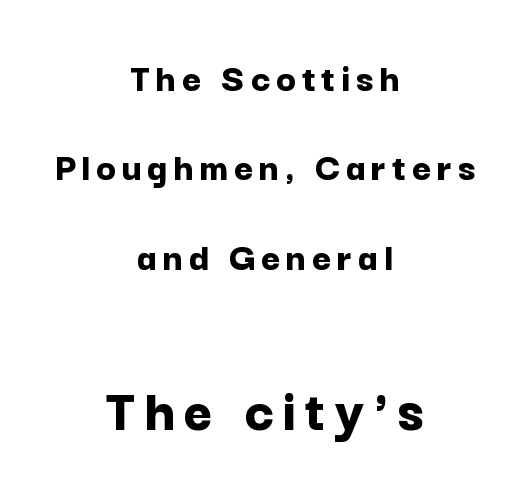
The passage shown is typed in a proportional face where columns would drift. The letters in the lower block stand taller than those in the block above. This is sans-serif lettering, the kind often seen on screens and signage. The whitespace from short lines is split evenly between both sides. Only glyphs here, with clear space below each row. I'd describe the lettering as bold — thick and assertive.
